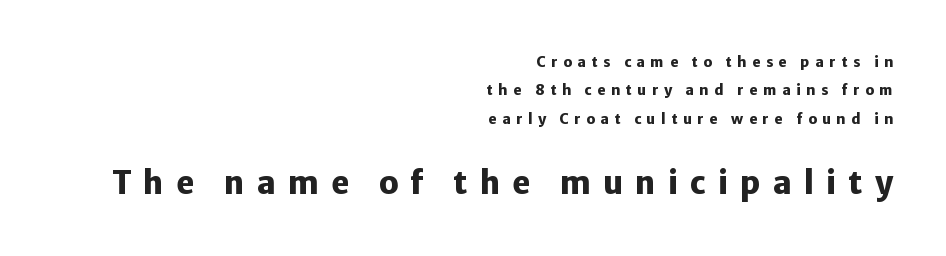
Nope, not italic — everything's standing straight. Students, note that the glyphs here are deliberately spaced far apart. A full-strength bold gives these letters their thick strokes. The letters advance in unequal steps, a hallmark of proportional type. Check the space under the baseline: it is left empty. These two chunks differ in scale, with the bottom chunk taking the larger measure.
